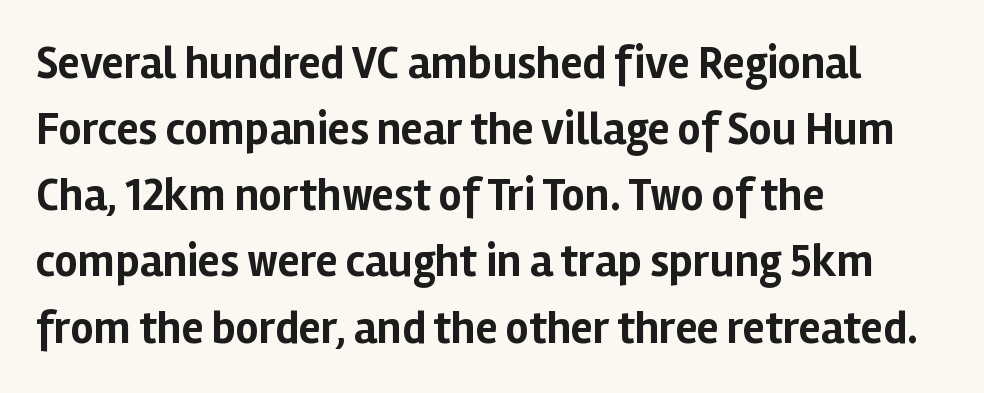
Q: Is the text bold? A: Yes.
Q: Is the text italic (slanted)? A: No, it is upright.
Q: Is the typeface a serif or a sans-serif typeface? A: Sans-serif.
Q: Is the text underlined? A: No.
Q: How is the paragraph aligned? A: Left-aligned.
Q: Is the spacing between letters normal or unusually wide? A: Normal.
Q: Is the spacing between lines tight, normal or loose? A: Normal.
Q: Width (condensed, normal, or wide)? A: Normal.
Q: Stroke contrast? A: Low.
Q: x-height? A: Medium.
Q: Monospaced? A: No.
